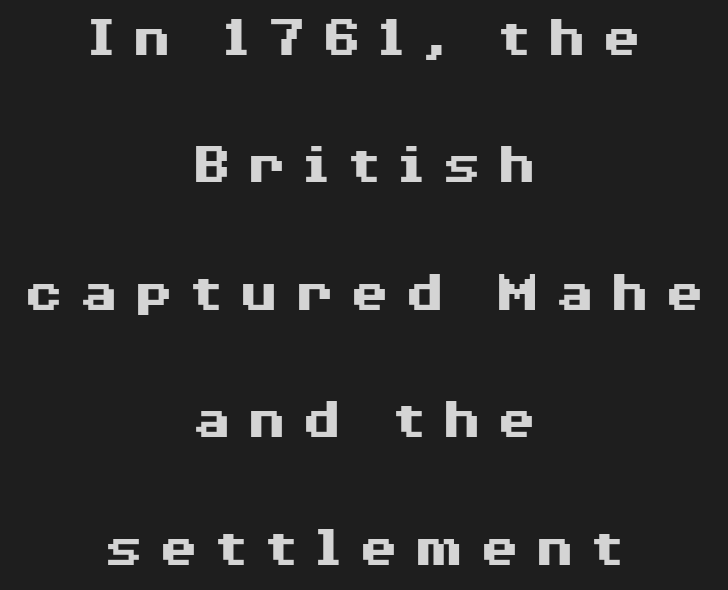
Q: Is the text bold? A: Yes.
Q: Is the text italic (slanted)? A: No, it is upright.
Q: Is the typeface a serif or a sans-serif typeface? A: Sans-serif.
Q: Is the text underlined? A: No.
Q: How is the paragraph aligned? A: Centered.
Q: Is the spacing between letters normal or unusually wide? A: Unusually wide.
Q: Is the spacing between lines tight, normal or loose? A: Loose.
Q: Width (condensed, normal, or wide)? A: Wide.
Q: Stroke contrast? A: Medium.
Q: x-height? A: Medium.
Q: Monospaced? A: No.
